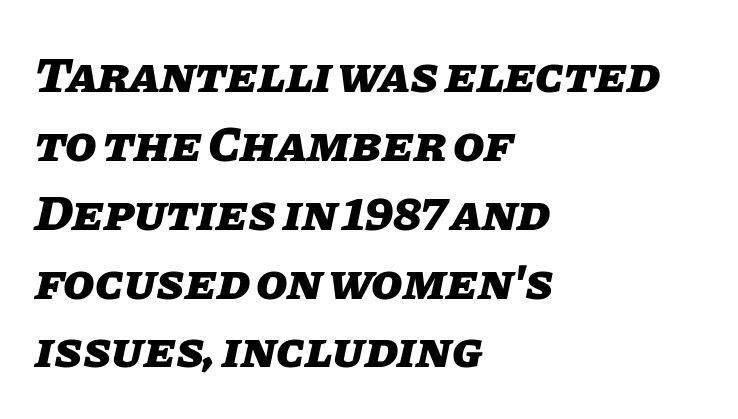
{"italic": "yes", "lean": "right", "slant_degrees": 11, "bold": "yes", "weight": "heavy", "width": "normal", "stroke_contrast": "low", "x_height": "large", "monospaced": "no", "underline": "no", "align": "left", "line_spacing": "normal", "line_spacing_ratio": 1.35, "letter_spacing": "normal", "letter_spacing_em": 0.0, "glyph_px": 51}
